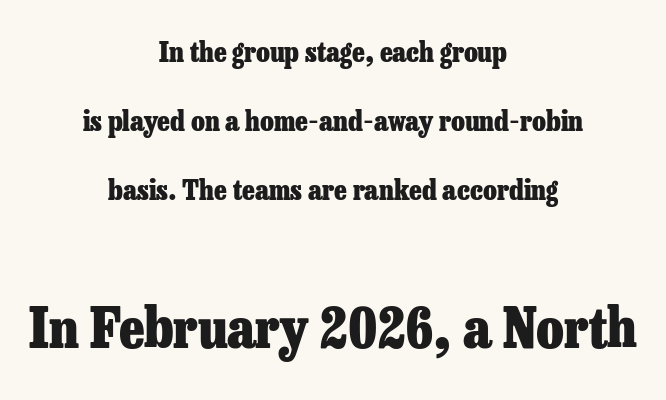
Q: Is the text bold? A: Yes.
Q: Is the text italic (slanted)? A: No, it is upright.
Q: Is the typeface a serif or a sans-serif typeface? A: Serif.
Q: Is the text underlined? A: No.
Q: How is the paragraph aligned? A: Centered.
Q: Is the spacing between letters normal or unusually wide? A: Normal.
Q: Is the spacing between lines tight, normal or loose? A: Loose.
Q: Which block of text is set in a larger size, the first (top) or the second (bottom)? A: The second (bottom) one.
Q: Width (condensed, normal, or wide)? A: Normal.
Q: Stroke contrast? A: Low.
Q: x-height? A: Medium.
Q: Monospaced? A: No.
